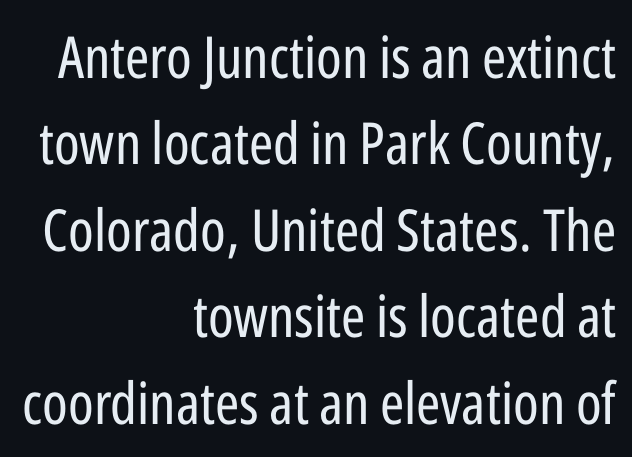
Q: Is the text bold? A: No.
Q: Is the text italic (slanted)? A: No, it is upright.
Q: Is the typeface a serif or a sans-serif typeface? A: Sans-serif.
Q: Is the text underlined? A: No.
Q: How is the paragraph aligned? A: Right-aligned.
Q: Is the spacing between letters normal or unusually wide? A: Normal.
Q: Is the spacing between lines tight, normal or loose? A: Normal.
Q: Width (condensed, normal, or wide)? A: Condensed.
Q: Stroke contrast? A: Low.
Q: x-height? A: Medium.
Q: Monospaced? A: No.
